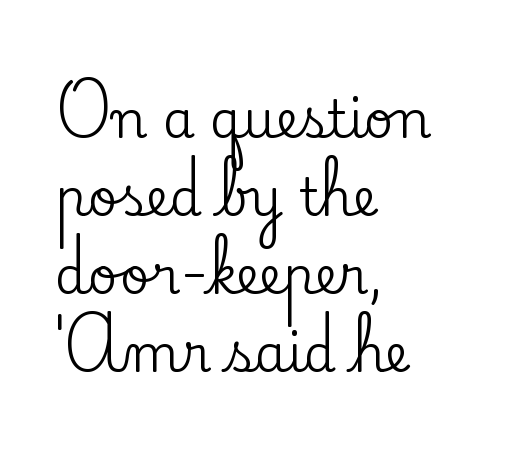
The image shows 51 px serif type, upright; set left-aligned, normal line spacing (1.53x), normal letter spacing, not underlined; low stroke contrast and a small x-height.
